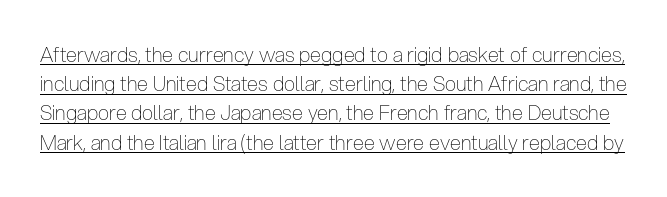
Q: Is the text bold? A: No.
Q: Is the text italic (slanted)? A: No, it is upright.
Q: Is the text underlined? A: Yes.
Q: Is the spacing between letters normal or unusually wide? A: Normal.
Q: Is the spacing between lines tight, normal or loose? A: Normal.
